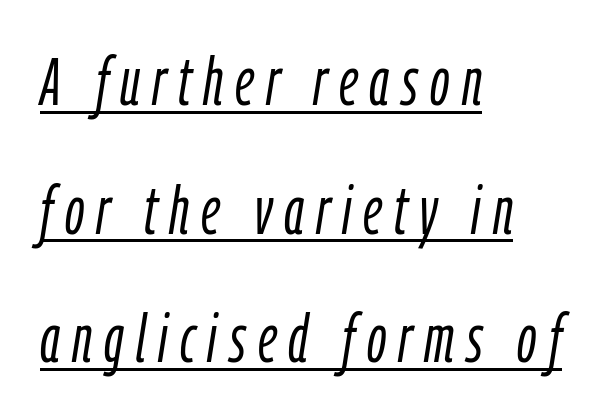
Q: Is the text bold? A: No.
Q: Is the text italic (slanted)? A: Yes, it leans right by about 9 degrees.
Q: Is the text underlined? A: Yes.
Q: How is the paragraph aligned? A: Left-aligned.
Q: Is the spacing between lines tight, normal or loose? A: Loose.
Q: Width (condensed, normal, or wide)? A: Condensed.
Q: Stroke contrast? A: Low.
Q: x-height? A: Medium.
Q: Monospaced? A: No.
